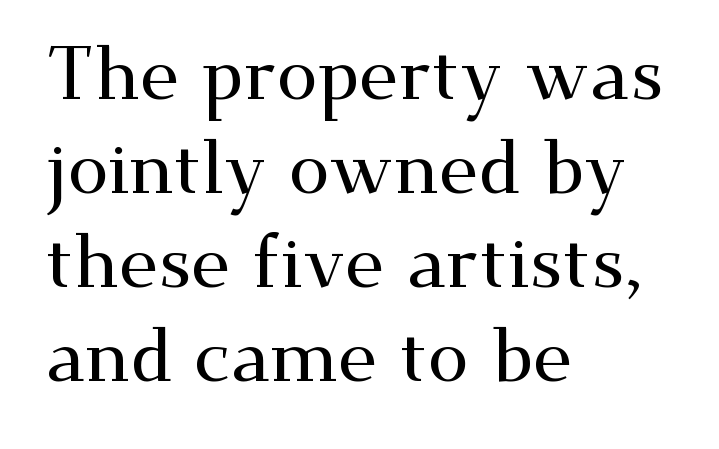
These lines are rendered in a variable-pitch font. Unlike a clean sans, this face finishes its strokes with serifs. The lines sit at an ordinary, default distance from one another. The passage shown has conventional tracking throughout. Lines of text with bare space underneath.
